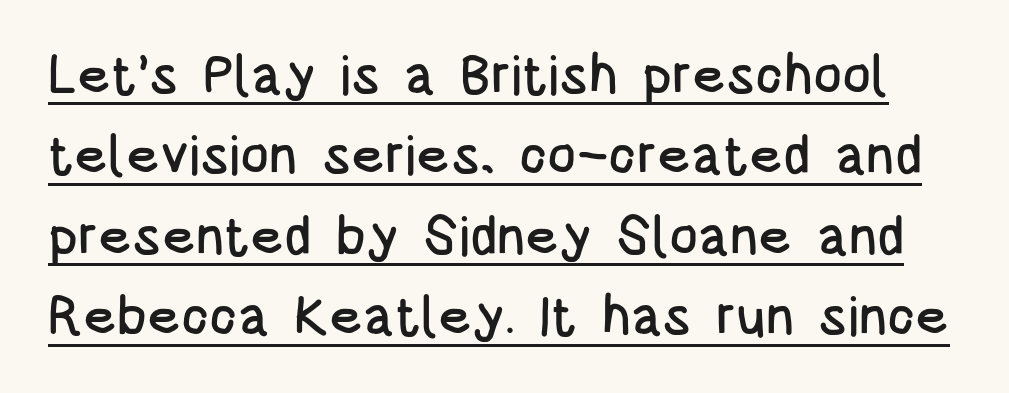
The font's upright variant was chosen for this text. The face used here is rendered with its standard letterfit. These lines sit exactly where default settings would place them. Looks like someone drew a line under every word here. This sample has the flowing, uneven cadence of proportional lettering.
